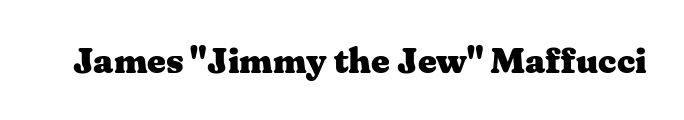
The image shows 36 px heavy, wide serif type, upright; set normal letter spacing, not underlined; medium stroke contrast and a medium x-height.
